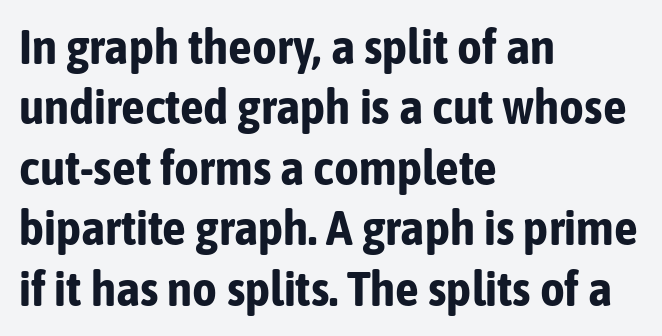
{"serif": "no", "italic": "no", "bold": "yes", "weight": "bold", "width": "condensed", "stroke_contrast": "low", "x_height": "medium", "monospaced": "no", "underline": "no", "align": "left", "line_spacing": "normal", "line_spacing_ratio": 1.26, "letter_spacing": "normal", "letter_spacing_em": 0.0, "glyph_px": 48}
